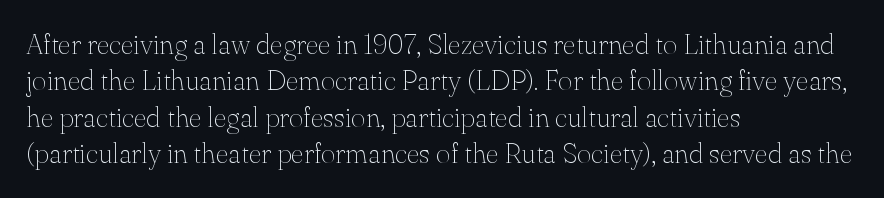
{"serif": "yes", "italic": "no", "bold": "no", "weight": "thin", "width": "normal", "stroke_contrast": "medium", "x_height": "small", "monospaced": "no", "underline": "no", "align": "left", "line_spacing": "normal", "line_spacing_ratio": 1.3, "letter_spacing": "normal", "letter_spacing_em": 0.0, "glyph_px": 28}
